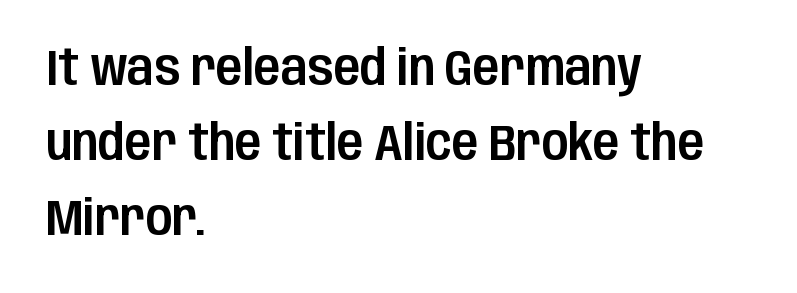
The image shows 49 px condensed sans-serif type, upright; set left-aligned, normal line spacing (1.53x), normal letter spacing, not underlined; low stroke contrast and a large x-height.
